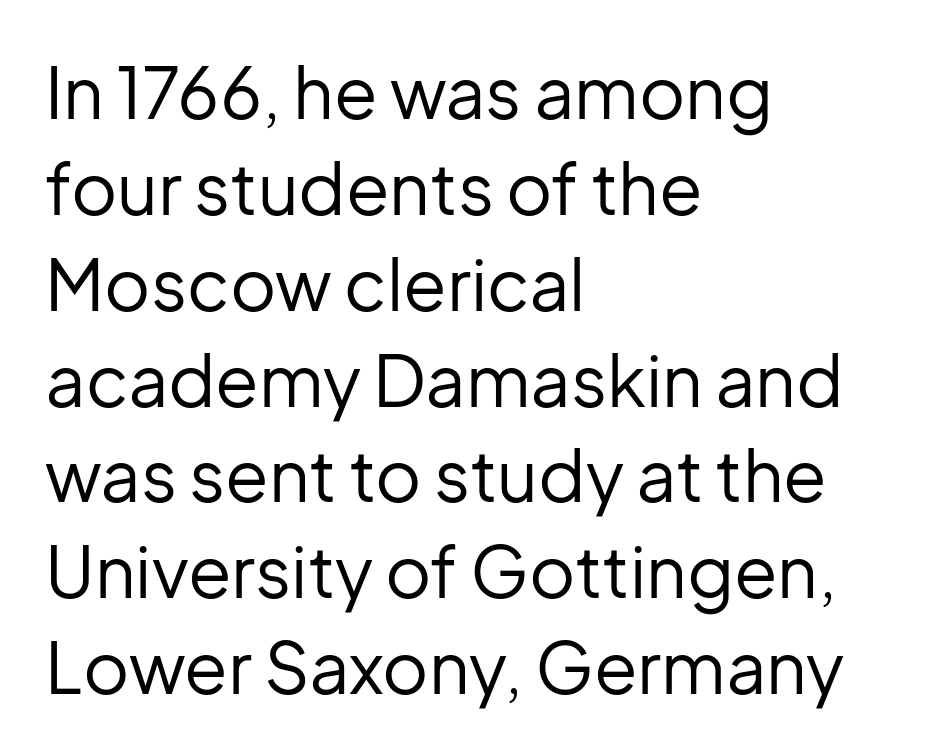
{"serif": "no", "italic": "no", "bold": "no", "weight": "regular", "width": "normal", "stroke_contrast": "low", "x_height": "medium", "monospaced": "no", "underline": "no", "align": "left", "line_spacing": "normal", "line_spacing_ratio": 1.35, "letter_spacing": "normal", "letter_spacing_em": 0.0, "glyph_px": 71}
